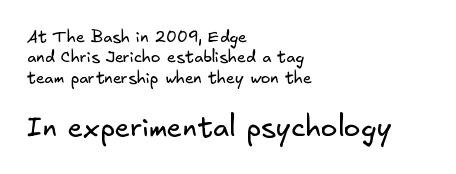
The image shows 28 px regular-weight sans-serif type; set left-aligned, normal line spacing (1.28x), normal letter spacing, not underlined; the second (bottom) block is 1.75x larger; low stroke contrast and a small x-height.
